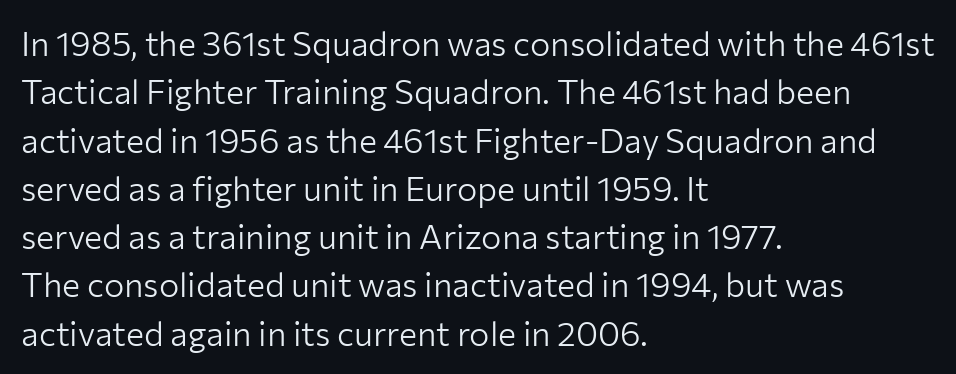
The image shows 34 px light sans-serif type, upright; set left-aligned, normal line spacing (1.42x), normal letter spacing, not underlined; low stroke contrast and a medium x-height.
